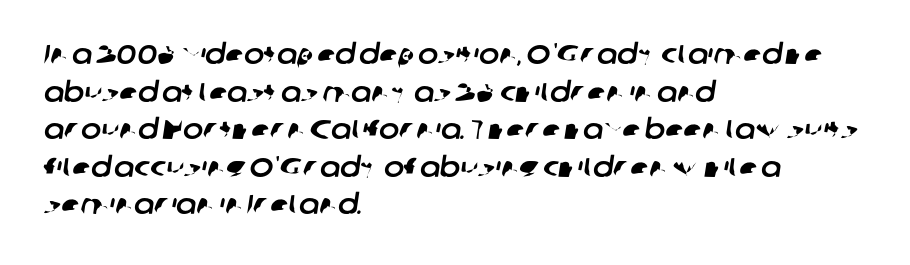
The image shows 27 px text type; set left-aligned, normal line spacing (1.39x), normal letter spacing, not underlined.
